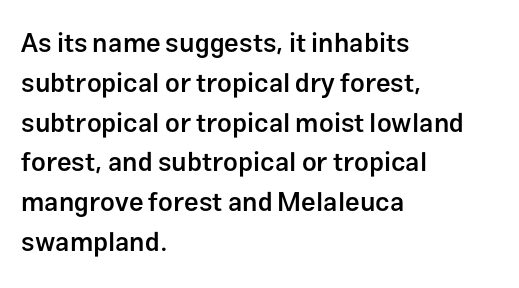
Ordinary non-slanted type is in use. Reading down the block, your eye returns to a fixed left position each line. These lines sit exactly where default settings would place them. Check the space under the baseline: it is left empty.
